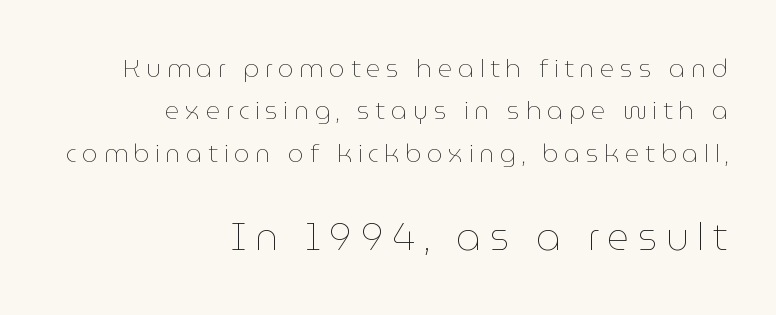
Each line ends at the same right margin while the left side varies. Honestly, there is no underline to notice here at all. The horizontal fit of the characters is loose and conspicuously gappy. The block sitting lower on the canvas is the one with enlarged characters. Tall strokes in this sample are plumb rather than angled. Heft: none added — not bold.
